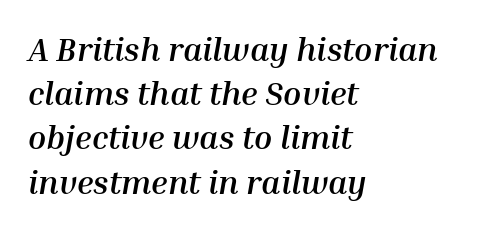
{"italic": "yes", "lean": "right", "slant_degrees": 10, "bold": "yes", "weight": "semibold", "width": "normal", "stroke_contrast": "medium", "x_height": "medium", "monospaced": "no", "underline": "no", "align": "left", "line_spacing": "normal", "line_spacing_ratio": 1.34, "letter_spacing": "normal", "letter_spacing_em": 0.0, "glyph_px": 33}
